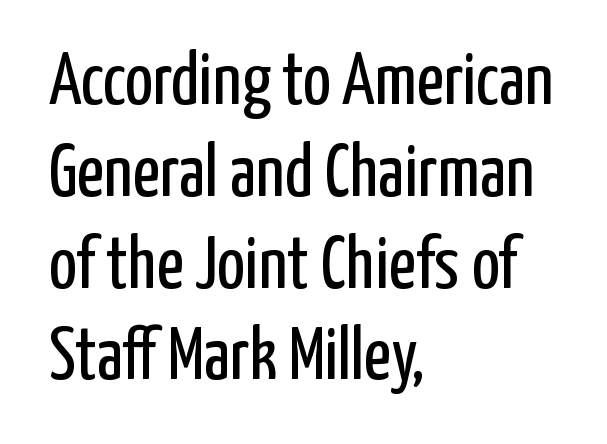
{"serif": "no", "italic": "no", "bold": "no", "weight": "regular", "width": "condensed", "stroke_contrast": "low", "x_height": "medium", "monospaced": "no", "underline": "no", "align": "left", "line_spacing_ratio": 1.24, "letter_spacing": "normal", "letter_spacing_em": 0.0, "glyph_px": 74}
